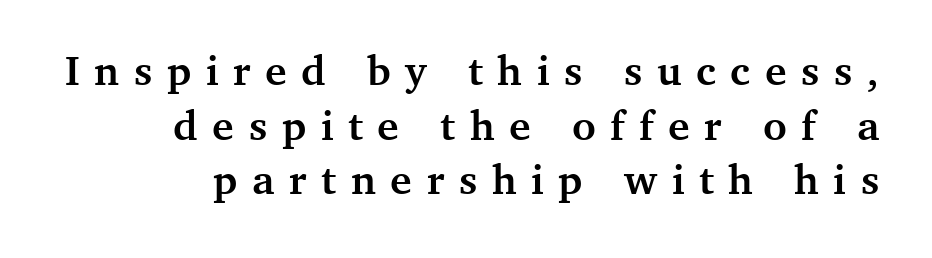
Stroke thickness is high; the sample reads as a true bold. This sample has the flowing, uneven cadence of proportional lettering. Here the glyphs are tracked loosely, breaking word shapes into spaced letters. Check under the words: just untouched page. The font's upright variant was chosen for this text.
